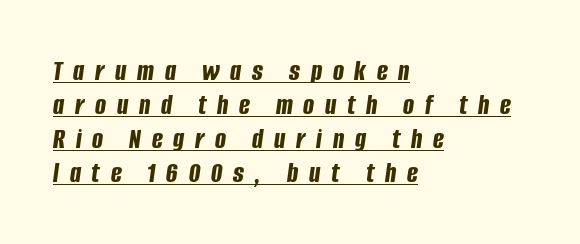
In terms of weight, the rendering is a true, heavy bold. The glyphs are accompanied by a horizontal stroke just below them. Letter spacing: wide. Typeset ragged right — the left edge is the straight one. These lines were composed using italics.
